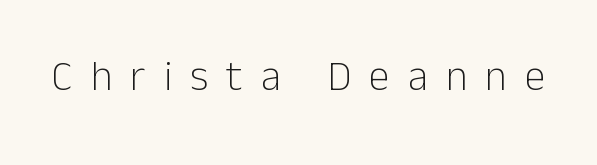
There is plenty of visible air inserted between adjacent glyphs. The passage shown is not bold in any degree. Each letter keeps its own natural width here, so spacing adapts to shape. The gap between lines stays unmarked. A roman cut, with each character standing at attention.
